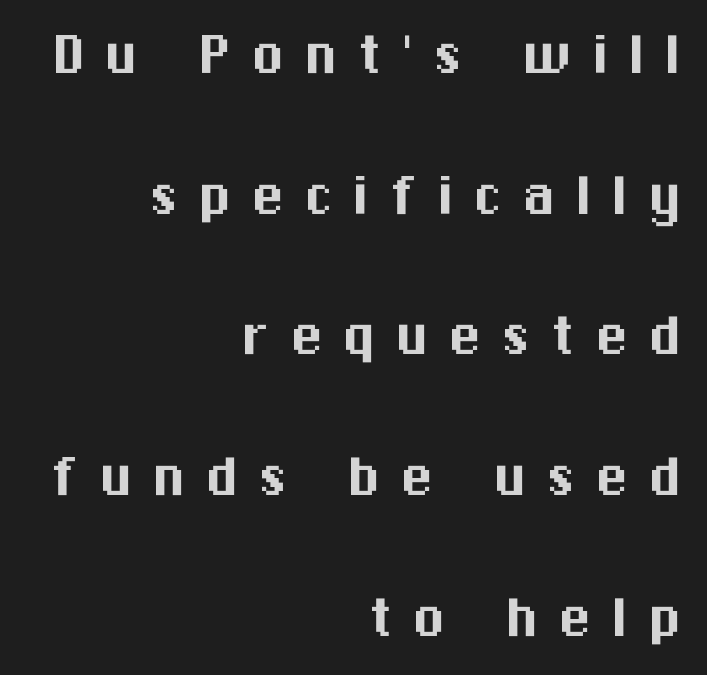
The image shows 67 px sans-serif type, upright; set right-aligned, loose line spacing (2.1x), unusually wide letter spacing (+0.29 em), not underlined; medium stroke contrast and a medium x-height.
